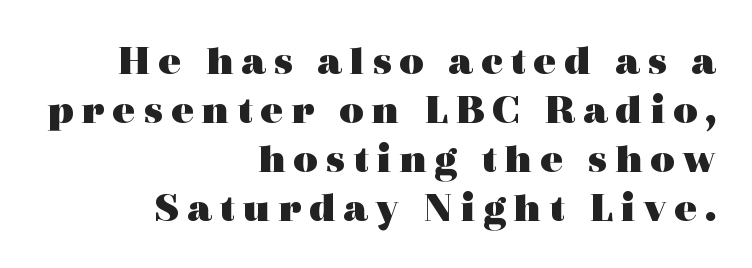
{"serif": "yes", "italic": "no", "bold": "yes", "weight": "heavy", "width": "wide", "x_height": "medium", "monospaced": "no", "underline": "no", "align": "right", "line_spacing": "tight", "line_spacing_ratio": 1.14, "glyph_px": 43}
